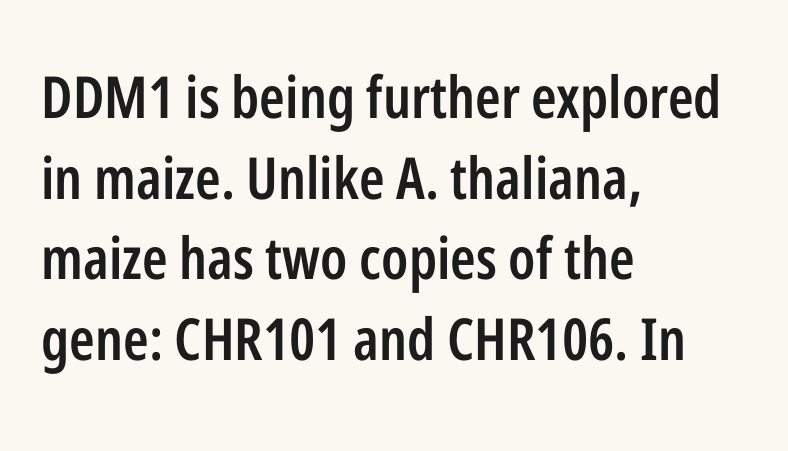
{"serif": "no", "italic": "no", "bold": "semi", "weight": "semibold", "width": "condensed", "stroke_contrast": "low", "x_height": "medium", "monospaced": "no", "underline": "no", "align": "left", "line_spacing": "normal", "line_spacing_ratio": 1.39, "letter_spacing": "normal", "letter_spacing_em": 0.0, "glyph_px": 58}
